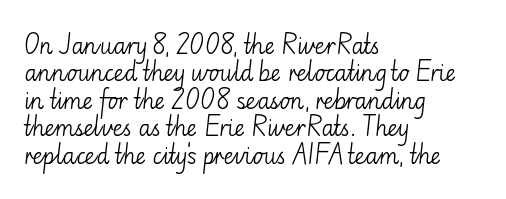
The image shows 22 px text type; set left-aligned, normal line spacing (1.25x), normal letter spacing, not underlined.
